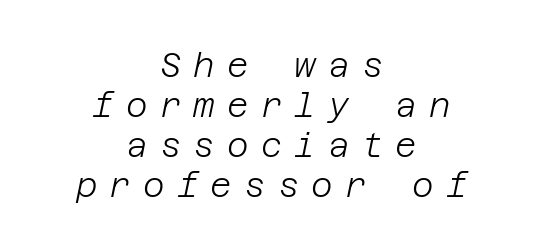
Q: Is the text bold? A: No.
Q: Is the text italic (slanted)? A: Yes, it leans right by about 12 degrees.
Q: Is the text underlined? A: No.
Q: How is the paragraph aligned? A: Centered.
Q: Is the spacing between letters normal or unusually wide? A: Unusually wide.
Q: Width (condensed, normal, or wide)? A: Normal.
Q: Stroke contrast? A: Low.
Q: x-height? A: Large.
